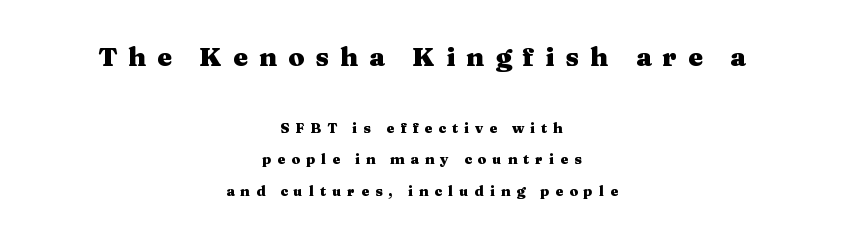
Interline gaps are noticeably wide in this sample. Which chunk is bigger? The first one — the top block dwarfs the bottom. Typographic density is high because the face is bold. Descenders hang freely into open space. The specimen reads as upright at a glance.
